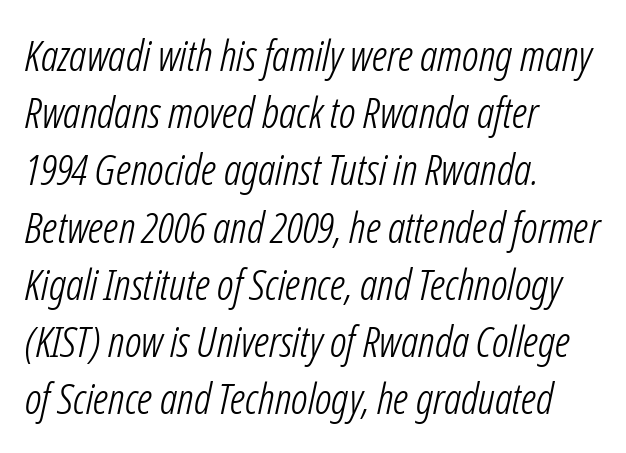
The image shows 43 px light, condensed type, italic (leaning right); set left-aligned, normal line spacing (1.33x), normal letter spacing, not underlined; low stroke contrast and a medium x-height.
